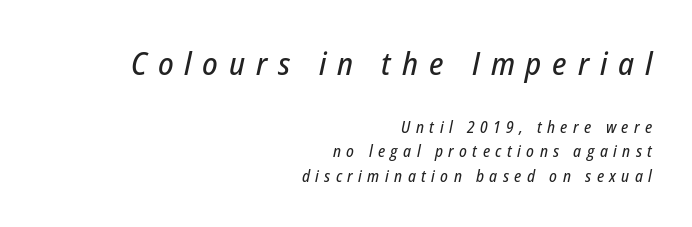
{"italic": "yes", "lean": "right", "slant_degrees": 12, "width": "condensed", "stroke_contrast": "low", "x_height": "medium", "monospaced": "no", "underline": "no", "align": "right", "line_spacing": "normal", "line_spacing_ratio": 1.53, "letter_spacing": "wide", "letter_spacing_em": 0.34, "larger_block": "first", "size_ratio": 2.0, "glyph_px": 32}
